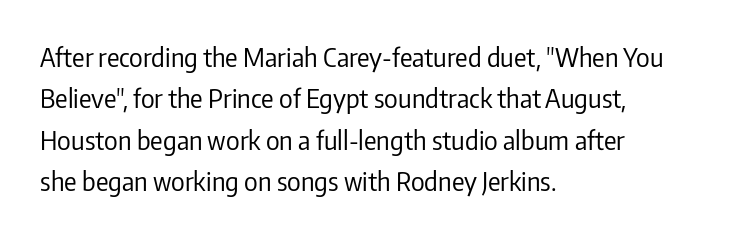
Q: Is the text bold? A: No.
Q: Is the text italic (slanted)? A: No, it is upright.
Q: Is the text underlined? A: No.
Q: How is the paragraph aligned? A: Left-aligned.
Q: Is the spacing between letters normal or unusually wide? A: Normal.
Q: Is the spacing between lines tight, normal or loose? A: Normal.
